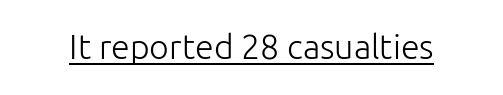
The image shows 34 px light sans-serif type, upright; set normal letter spacing, underlined; low stroke contrast and a medium x-height.
